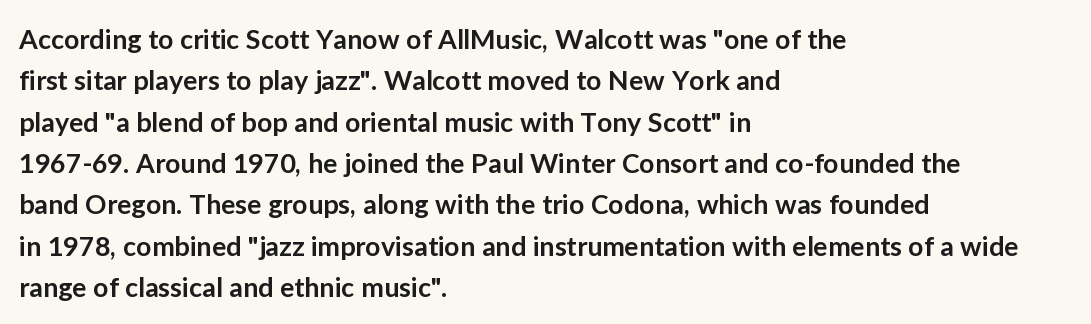
The image shows 27 px text type, upright; set left-aligned, normal line spacing (1.53x), normal letter spacing, not underlined.
